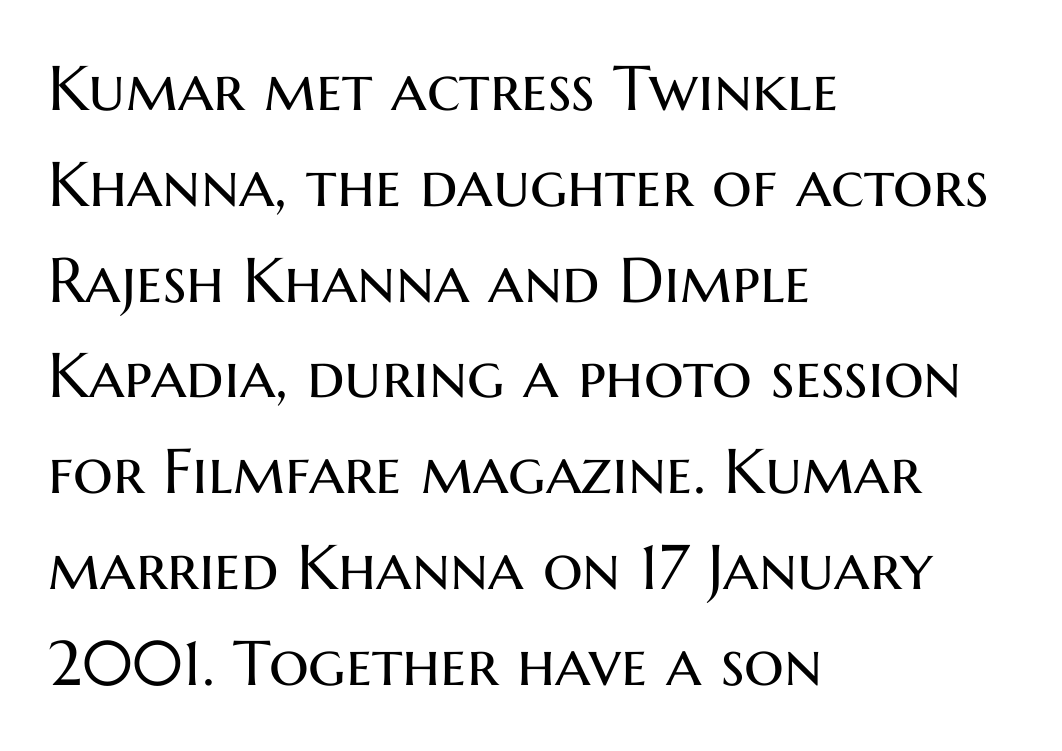
The image shows 63 px regular-weight sans-serif type, upright; set left-aligned, normal line spacing (1.52x), normal letter spacing, not underlined; medium stroke contrast and a medium x-height.
